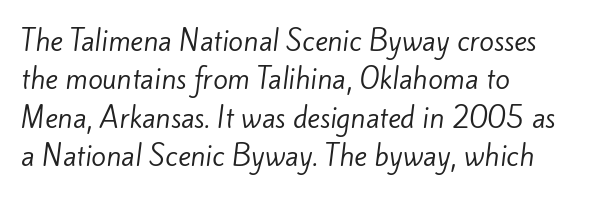
Typeset ragged right — the left edge is the straight one. Clear beneath every line of the passage. Vertically, the passage feels balanced, rows spaced as you'd expect. Letter spacing: default. Bold? No — there's no thickening of the strokes.
